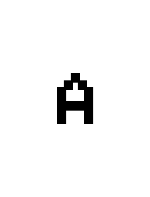
The font family rendered here belongs to the sans-serif group. Stroke thickness is moderately raised; the sample reads as semibold. This sample uses expanded letter spacing, leaving extra air between glyphs. The glyphs are unaccompanied by any horizontal stroke below them. The letters stand straight up with perfectly vertical stems.
